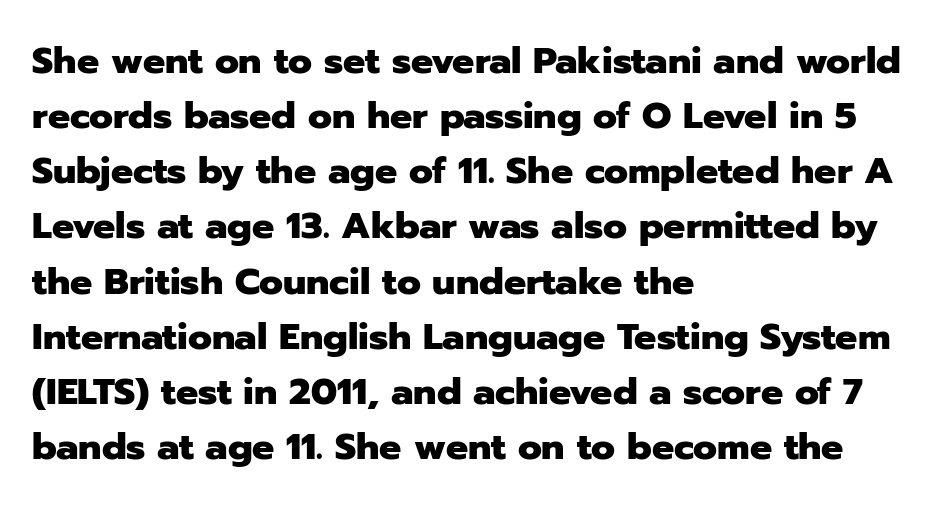
{"serif": "no", "italic": "no", "bold": "yes", "weight": "heavy", "width": "normal", "stroke_contrast": "low", "x_height": "medium", "monospaced": "no", "underline": "no", "align": "left", "line_spacing": "normal", "line_spacing_ratio": 1.49, "letter_spacing": "normal", "letter_spacing_em": 0.0, "glyph_px": 37}
